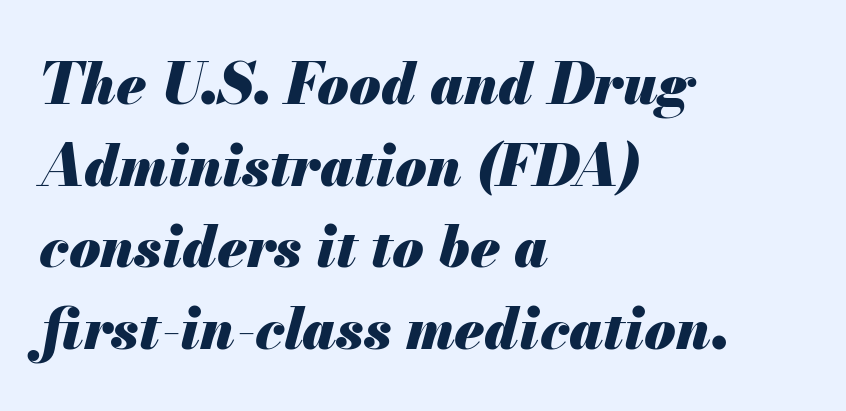
An italicized treatment has been applied to the whole sample. The face used here is proportionally spaced, like ordinary book or web type. These lines stack with their left ends in a neat column. Standard letterfit; no display-style spreading of the glyphs. A bare baseline throughout the passage. The space between consecutive lines is moderate.
